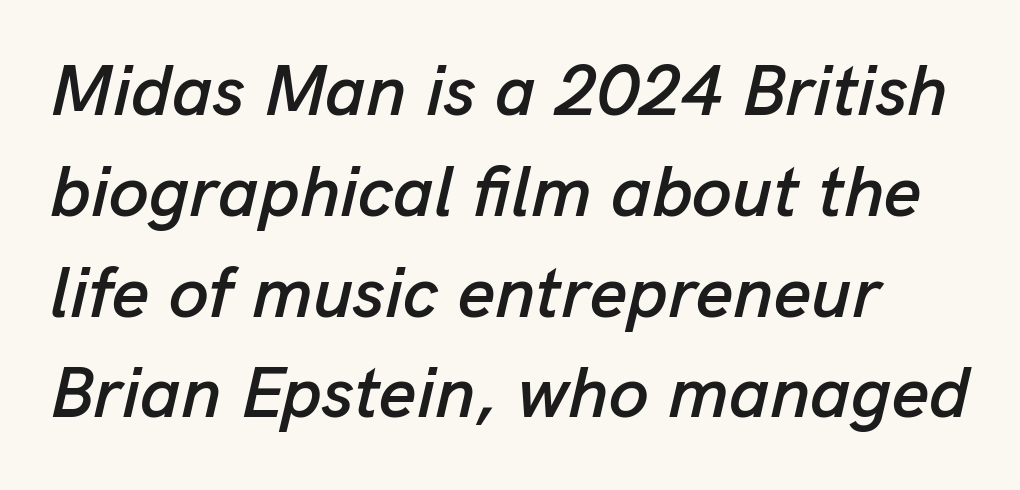
Compared with typical paragraphs, the rows here are spaced about the same. Just letters on the line, the space beneath them empty. The passage shown leans; its letterforms are oblique. Think of a printed novel: that variable character pitch is what you see here. In terms of letterspacing, this is plain default setting.
